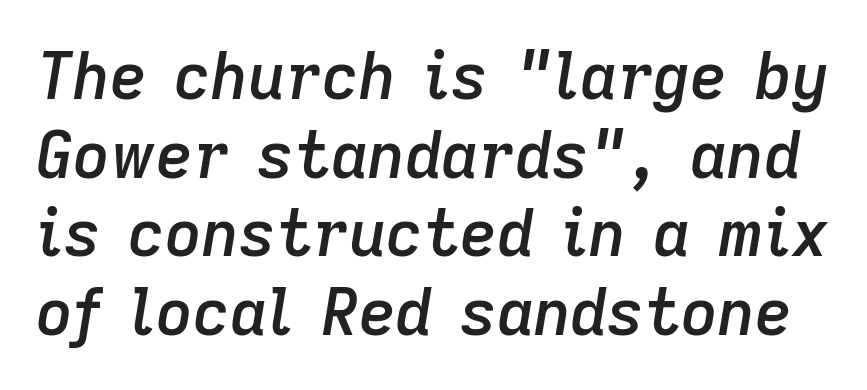
Default kerning and tracking; the words read as compact shapes. Lines of text with bare space underneath. The face used here is a semibold: visibly heavier than regular, lighter than bold. Proportional: the letters do not fall into vertical columns.
